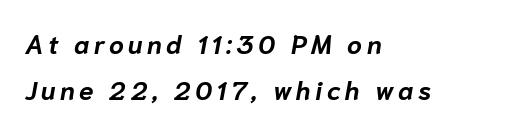
{"italic": "yes", "lean": "right", "slant_degrees": 10, "bold": "yes", "underline": "no", "align": "left", "line_spacing_ratio": 1.77, "glyph_px": 26}
